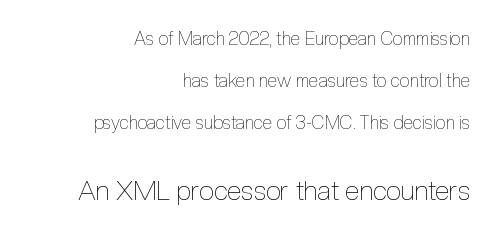
Q: Is the text bold? A: No.
Q: Is the text italic (slanted)? A: No, it is upright.
Q: Is the text underlined? A: No.
Q: How is the paragraph aligned? A: Right-aligned.
Q: Is the spacing between letters normal or unusually wide? A: Normal.
Q: Is the spacing between lines tight, normal or loose? A: Loose.
Q: Which block of text is set in a larger size, the first (top) or the second (bottom)? A: The second (bottom) one.
